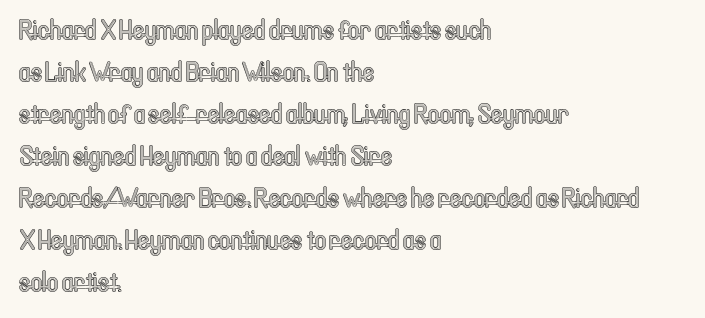
Proportional: the letters do not fall into vertical columns. Notice how descenders clear the ascenders below comfortably — that's standard leading. Honestly, the letter spacing is just normal — you wouldn't notice it. Only glyphs here, with clear space below each row. When letters stand straight like this, we call the style roman or upright.
